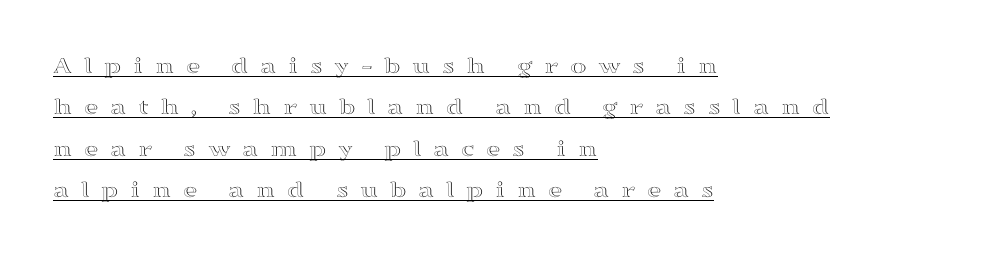
The image shows 25 px text type, upright; set left-aligned, normal line spacing (1.66x), unusually wide letter spacing (+0.46 em), underlined.
